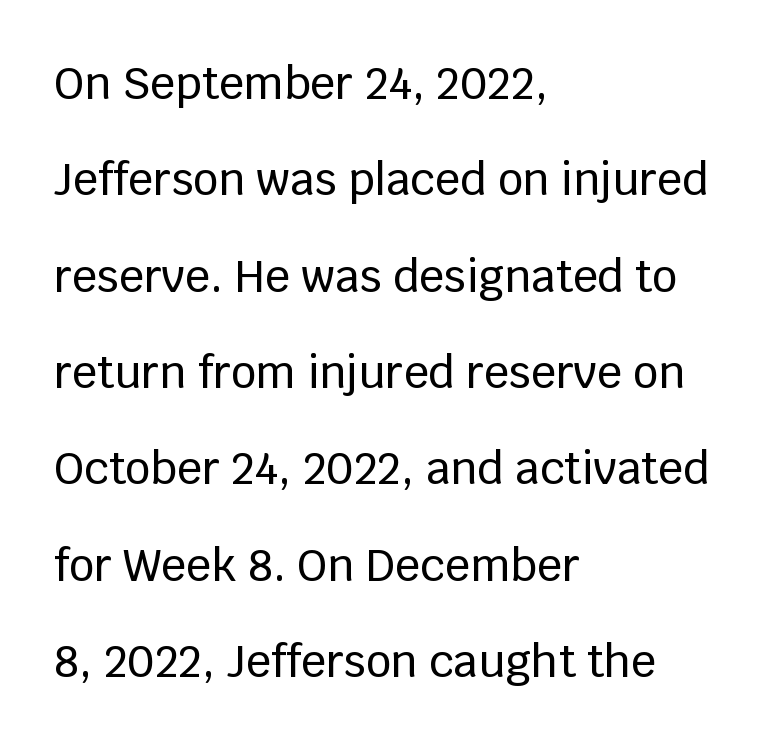
Q: Is the text italic (slanted)? A: No, it is upright.
Q: Is the typeface a serif or a sans-serif typeface? A: Sans-serif.
Q: Is the text underlined? A: No.
Q: How is the paragraph aligned? A: Left-aligned.
Q: Is the spacing between letters normal or unusually wide? A: Normal.
Q: Is the spacing between lines tight, normal or loose? A: Loose.
Q: Width (condensed, normal, or wide)? A: Normal.
Q: Stroke contrast? A: Low.
Q: x-height? A: Large.
Q: Monospaced? A: No.
